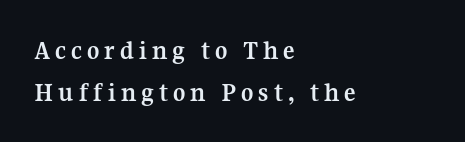
The image shows 27 px bold type, upright; set left-aligned, normal line spacing (1.54x), not underlined.
